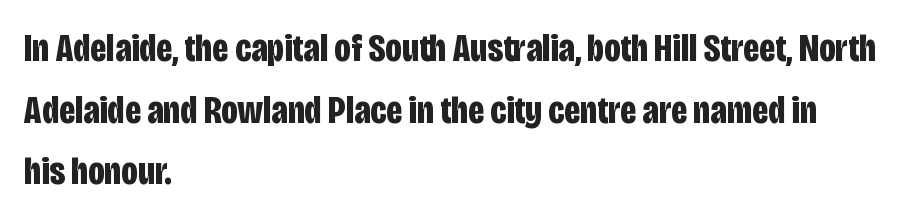
The image shows 39 px bold, condensed sans-serif type, upright; set left-aligned, normal line spacing (1.58x), normal letter spacing, not underlined; low stroke contrast and a large x-height.
